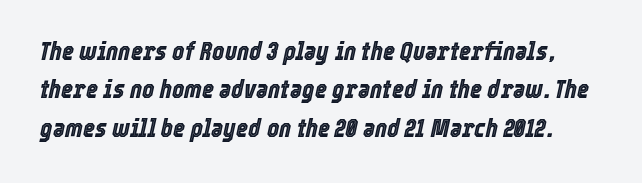
Q: Is the text italic (slanted)? A: Yes, it leans right by about 12 degrees.
Q: Is the text underlined? A: No.
Q: Is the spacing between letters normal or unusually wide? A: Normal.
Q: Is the spacing between lines tight, normal or loose? A: Normal.
